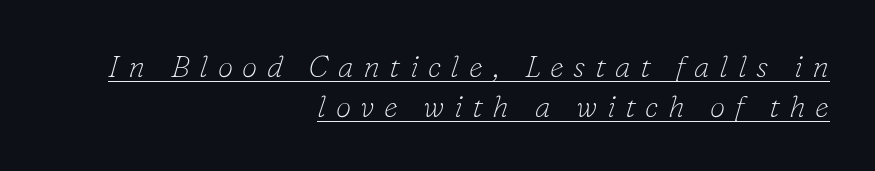
The image shows 31 px thin serif type, italic (leaning right); set right-aligned, normal line spacing (1.28x), unusually wide letter spacing (+0.31 em), underlined; low stroke contrast and a small x-height.
